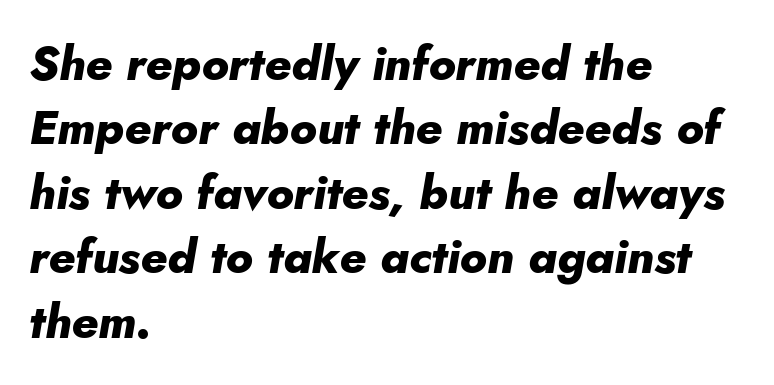
Q: Is the text bold? A: Yes.
Q: Is the text italic (slanted)? A: Yes, it leans right by about 10 degrees.
Q: Is the text underlined? A: No.
Q: How is the paragraph aligned? A: Left-aligned.
Q: Is the spacing between letters normal or unusually wide? A: Normal.
Q: Is the spacing between lines tight, normal or loose? A: Normal.
Q: Width (condensed, normal, or wide)? A: Normal.
Q: Stroke contrast? A: Low.
Q: x-height? A: Small.
Q: Monospaced? A: No.
